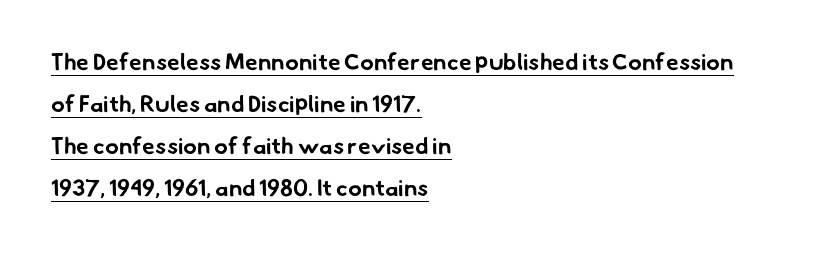
The typesetter chose a ragged-right arrangement here. What decoration does the sample have? An underline. These lines carry a lot of weight — the face is fully bold. This sample uses plain, unmodified letter spacing.
